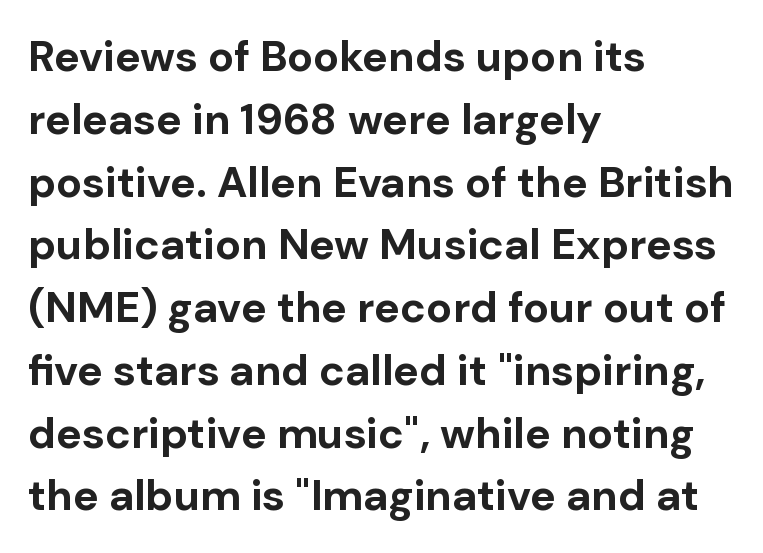
The text was rendered using a sans face with plain stroke endings. These lines were composed using upright roman letters. The designer left line spacing at the default. Look at the stroke-to-counter ratio: heavy, a bold. A classic flush-left, rag-right setting is used for this passage. Default kerning and tracking; the words read as compact shapes.
